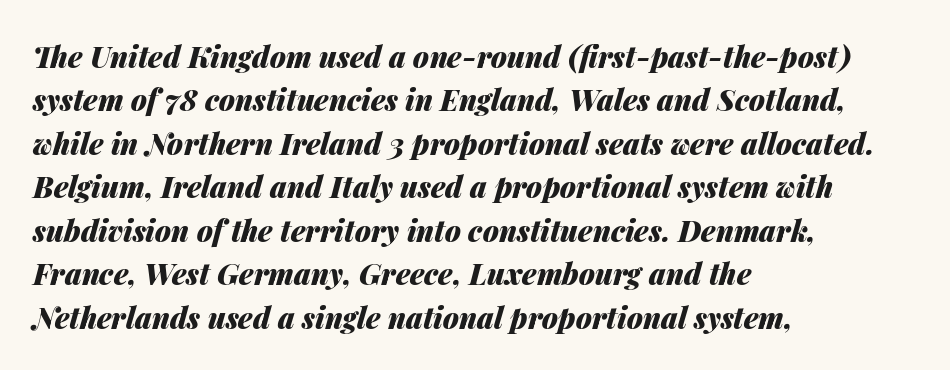
Q: Is the text bold? A: Yes.
Q: Is the text italic (slanted)? A: Yes, it leans right by about 14 degrees.
Q: Is the text underlined? A: No.
Q: How is the paragraph aligned? A: Left-aligned.
Q: Is the spacing between letters normal or unusually wide? A: Normal.
Q: Is the spacing between lines tight, normal or loose? A: Normal.
Q: Width (condensed, normal, or wide)? A: Normal.
Q: Stroke contrast? A: Medium.
Q: x-height? A: Medium.
Q: Monospaced? A: No.
